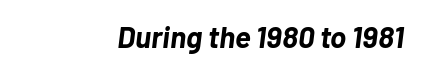
{"italic": "yes", "lean": "right", "slant_degrees": 7, "bold": "yes", "weight": "bold", "width": "normal", "stroke_contrast": "low", "x_height": "medium", "monospaced": "no", "underline": "no", "align": "right", "letter_spacing": "normal", "letter_spacing_em": 0.0, "glyph_px": 30}
